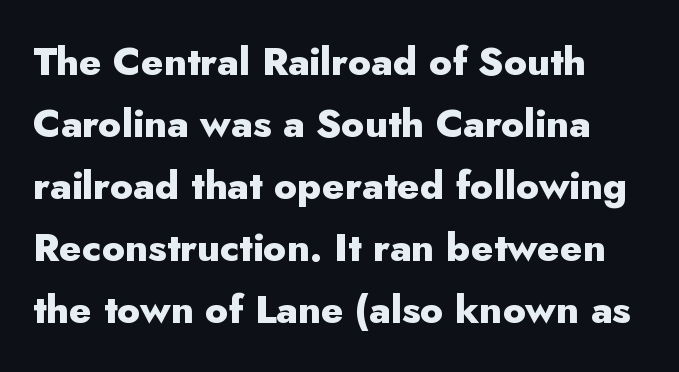
You could call the tracking neutral — neither tight nor loose. One glance says typical: line gaps are just what's usual. Does the lettering tilt? It doesn't — this is upright. Looks like regular typesetting: each glyph gets only the width it needs.
